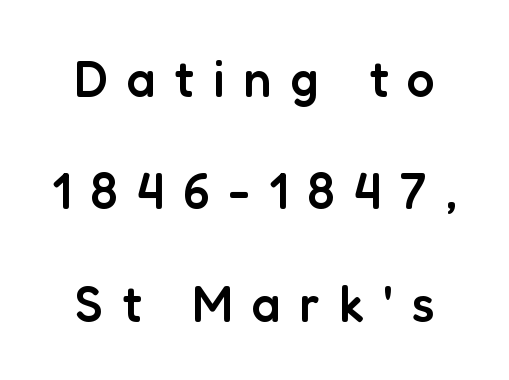
The image shows 50 px semibold sans-serif type, upright; set loose line spacing (2.25x), unusually wide letter spacing (+0.38 em), not underlined; low stroke contrast and a medium x-height.
